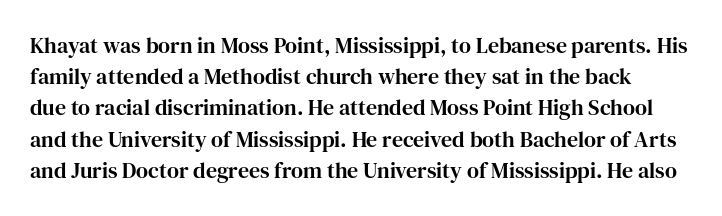
{"italic": "no", "underline": "no", "line_spacing": "normal", "line_spacing_ratio": 1.42, "letter_spacing": "normal", "letter_spacing_em": 0.0, "glyph_px": 22}
